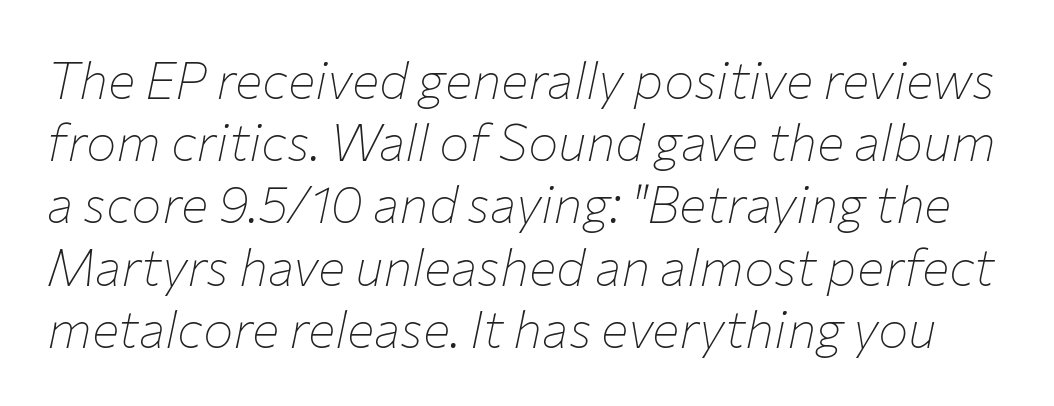
Q: Is the text bold? A: No.
Q: Is the text italic (slanted)? A: Yes, it leans right by about 12 degrees.
Q: Is the text underlined? A: No.
Q: Is the spacing between letters normal or unusually wide? A: Normal.
Q: Width (condensed, normal, or wide)? A: Normal.
Q: Stroke contrast? A: Low.
Q: x-height? A: Medium.
Q: Monospaced? A: No.
